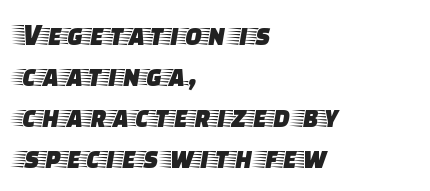
Q: Is the text italic (slanted)? A: Yes.
Q: Is the typeface a serif or a sans-serif typeface? A: Serif.
Q: Is the text underlined? A: No.
Q: How is the paragraph aligned? A: Left-aligned.
Q: Is the spacing between letters normal or unusually wide? A: Normal.
Q: Is the spacing between lines tight, normal or loose? A: Normal.
Q: Width (condensed, normal, or wide)? A: Wide.
Q: Stroke contrast? A: Low.
Q: x-height? A: Large.
Q: Monospaced? A: No.
